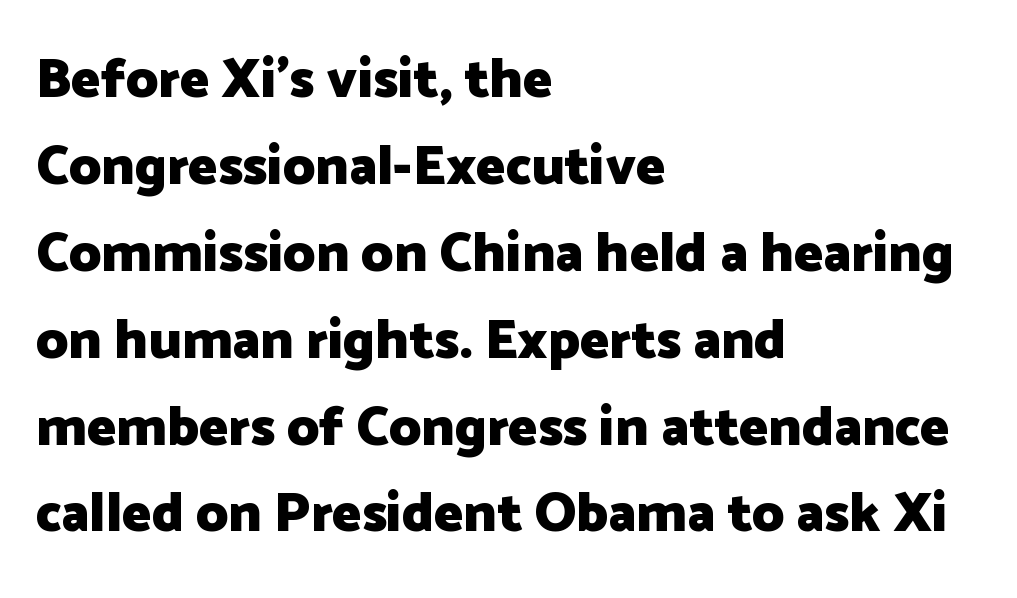
The image shows 55 px heavy sans-serif type, upright; set left-aligned, normal line spacing (1.58x), normal letter spacing, not underlined; low stroke contrast and a medium x-height.
